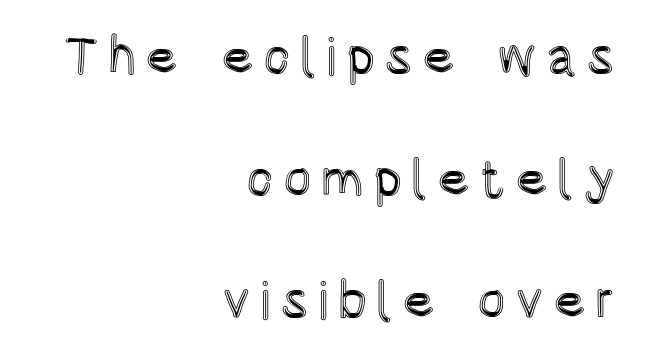
Q: Is the text italic (slanted)? A: No, it is upright.
Q: Is the text underlined? A: No.
Q: How is the paragraph aligned? A: Right-aligned.
Q: Is the spacing between lines tight, normal or loose? A: Loose.
Q: Width (condensed, normal, or wide)? A: Condensed.
Q: x-height? A: Large.
Q: Monospaced? A: No.
